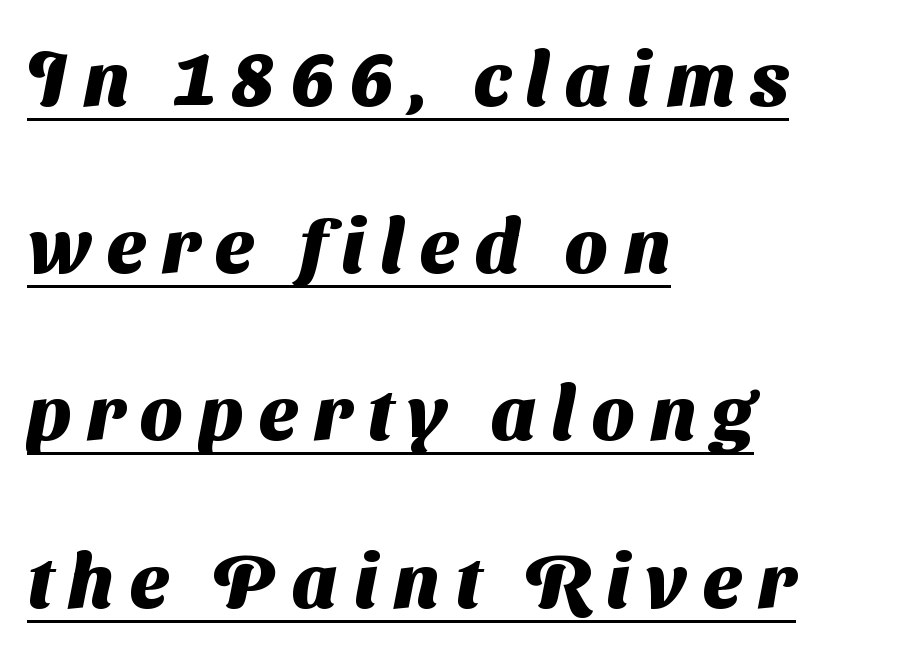
The image shows 76 px heavy sans-serif type; set left-aligned, loose line spacing (2.2x), unusually wide letter spacing (+0.21 em), underlined; medium stroke contrast and a medium x-height.
